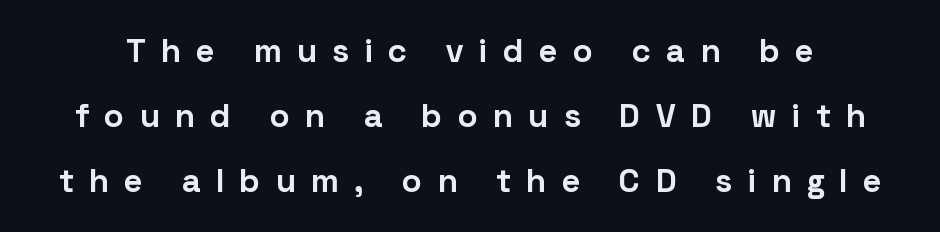
The image shows 33 px bold sans-serif type, upright; set loose line spacing (1.97x), unusually wide letter spacing (+0.48 em), not underlined; low stroke contrast and a medium x-height.
